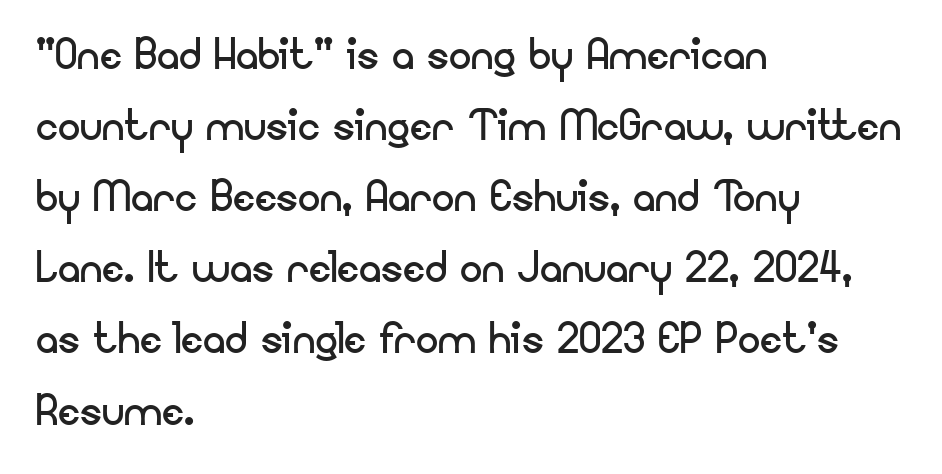
Q: Is the text bold? A: No.
Q: Is the text italic (slanted)? A: No, it is upright.
Q: Is the typeface a serif or a sans-serif typeface? A: Sans-serif.
Q: Is the text underlined? A: No.
Q: How is the paragraph aligned? A: Left-aligned.
Q: Is the spacing between letters normal or unusually wide? A: Normal.
Q: Is the spacing between lines tight, normal or loose? A: Normal.
Q: Width (condensed, normal, or wide)? A: Normal.
Q: Stroke contrast? A: Low.
Q: x-height? A: Small.
Q: Monospaced? A: No.
